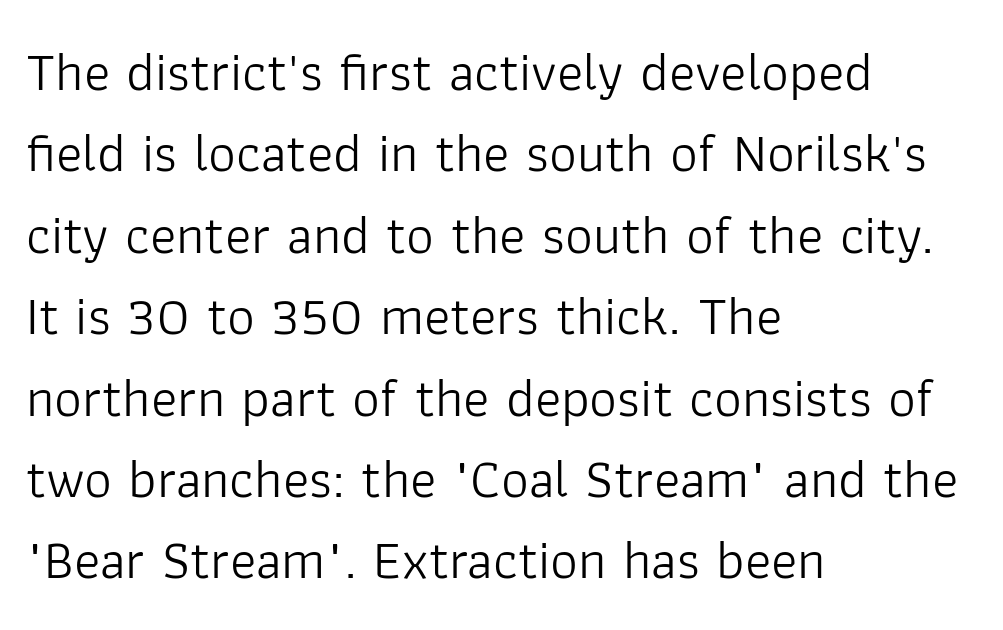
Q: Is the text bold? A: No.
Q: Is the text italic (slanted)? A: No, it is upright.
Q: Is the typeface a serif or a sans-serif typeface? A: Sans-serif.
Q: Is the text underlined? A: No.
Q: How is the paragraph aligned? A: Left-aligned.
Q: Is the spacing between letters normal or unusually wide? A: Normal.
Q: Is the spacing between lines tight, normal or loose? A: Normal.
Q: Width (condensed, normal, or wide)? A: Normal.
Q: Stroke contrast? A: Low.
Q: x-height? A: Medium.
Q: Monospaced? A: No.
